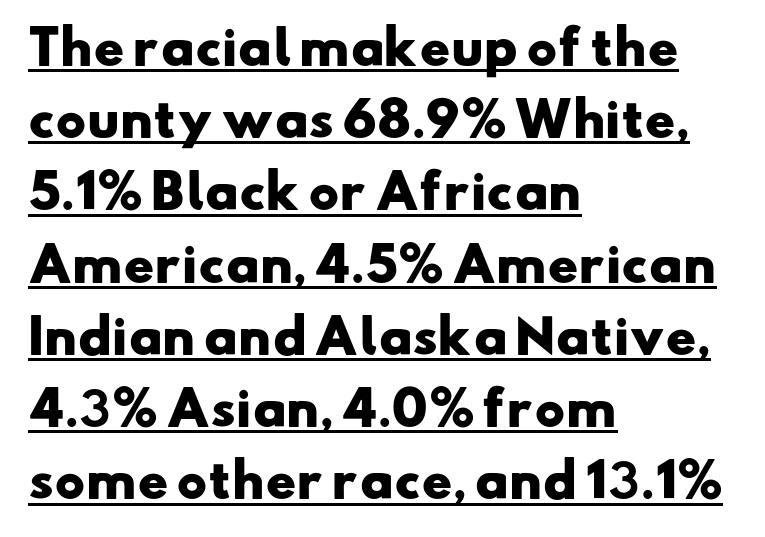
The gaps between neighbouring characters are ordinary and unremarkable. Letterform terminals end flat and unadorned throughout the passage. The face used here is proportionally spaced, like ordinary book or web type. A dark, heavy texture on the line: the type is bold.
